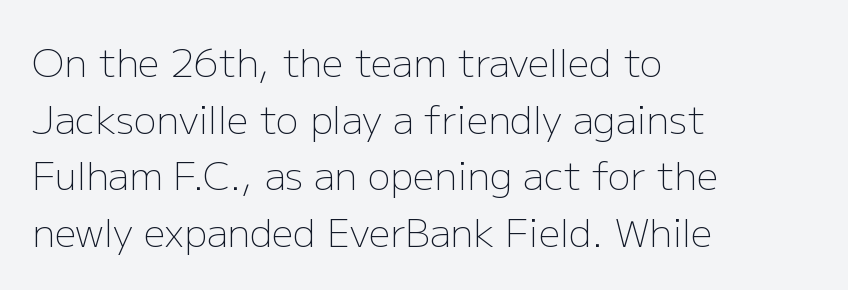
The image shows 38 px light sans-serif type, upright; set left-aligned, normal line spacing (1.49x), normal letter spacing, not underlined; low stroke contrast and a medium x-height.
